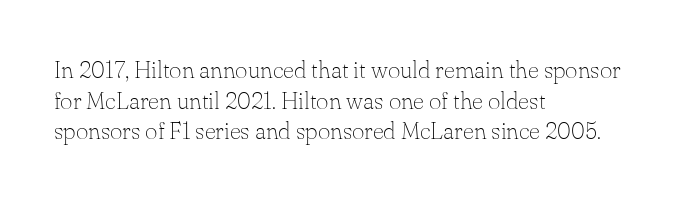
{"italic": "no", "bold": "no", "underline": "no", "align": "left", "line_spacing": "normal", "line_spacing_ratio": 1.28, "letter_spacing": "normal", "letter_spacing_em": 0.0, "glyph_px": 24}
